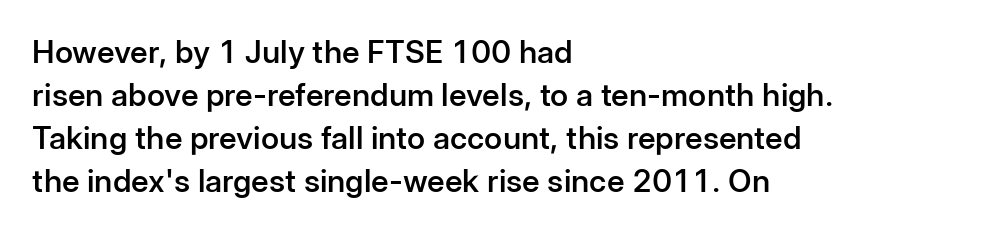
{"serif": "no", "italic": "no", "bold": "semi", "weight": "semibold", "width": "normal", "stroke_contrast": "low", "x_height": "medium", "monospaced": "no", "underline": "no", "align": "left", "line_spacing": "normal", "line_spacing_ratio": 1.39, "letter_spacing": "normal", "letter_spacing_em": 0.0, "glyph_px": 31}
